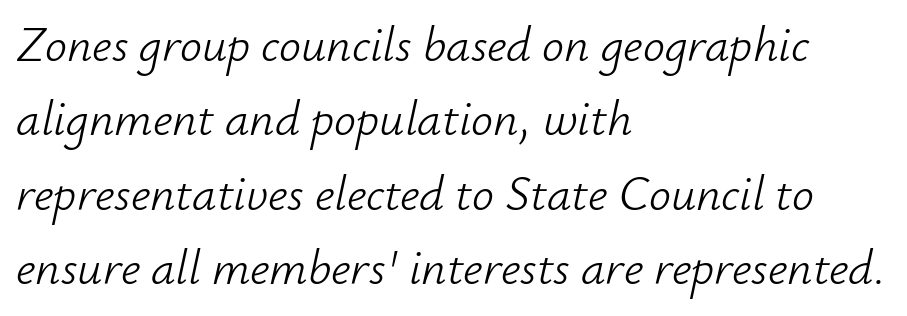
This is not heavy type; no bold has been used. This sample has the flowing, uneven cadence of proportional lettering. The lines sit at an ordinary, default distance from one another. Letters rest on an invisible, unmarked baseline. Letter spacing: default. Line starts are locked; line ends wander.
